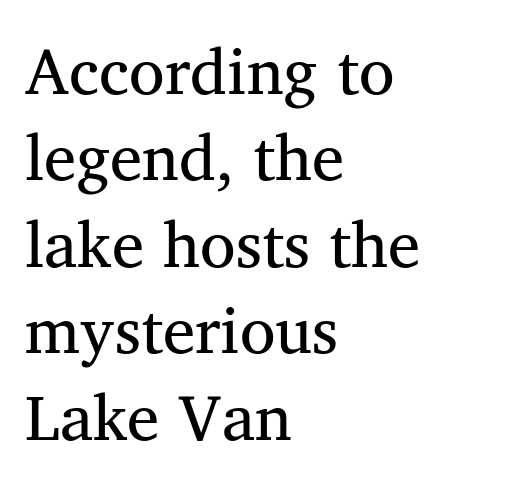
Q: Is the text bold? A: No.
Q: Is the typeface a serif or a sans-serif typeface? A: Serif.
Q: Is the text underlined? A: No.
Q: How is the paragraph aligned? A: Left-aligned.
Q: Is the spacing between letters normal or unusually wide? A: Normal.
Q: Is the spacing between lines tight, normal or loose? A: Normal.
Q: Width (condensed, normal, or wide)? A: Normal.
Q: Stroke contrast? A: Medium.
Q: x-height? A: Medium.
Q: Monospaced? A: No.
